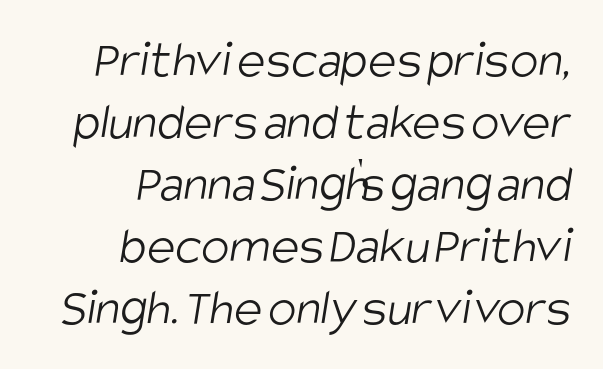
{"serif": "no", "bold": "no", "weight": "light", "width": "condensed", "stroke_contrast": "low", "x_height": "large", "monospaced": "no", "underline": "no", "align": "right", "line_spacing_ratio": 1.17, "letter_spacing": "normal", "letter_spacing_em": 0.0, "glyph_px": 53}
